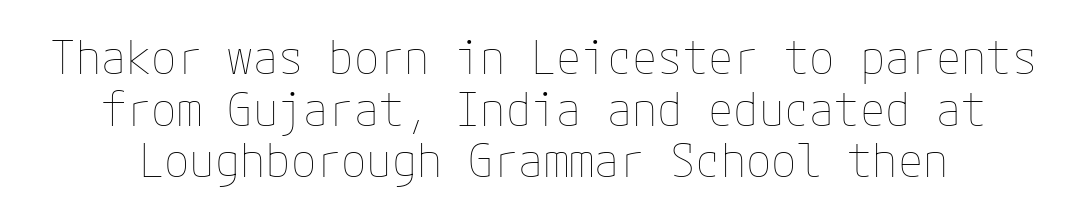
A typesetter would call this zero additional tracking. The block of text is dense from top to bottom, with scant space between rows. The letters look calm and open, with moderate or lighter stems. Vertical strokes here are truly vertical. The space directly below the letters is spotless.
